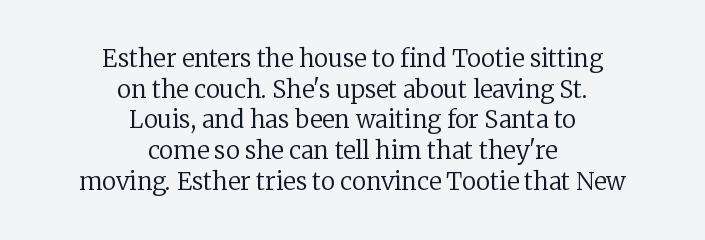
The image shows 24 px text type, upright; set centered, normal line spacing (1.28x), normal letter spacing, not underlined.
